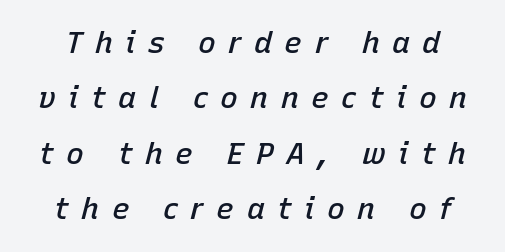
{"italic": "yes", "lean": "right", "slant_degrees": 15, "bold": "semi", "weight": "semibold", "width": "normal", "stroke_contrast": "low", "x_height": "medium", "monospaced": "no", "underline": "no", "line_spacing_ratio": 1.85, "letter_spacing": "wide", "letter_spacing_em": 0.41, "glyph_px": 30}
